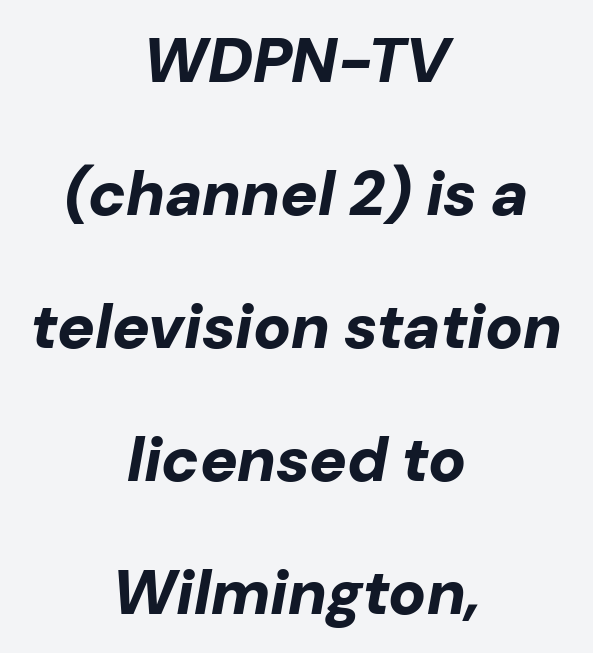
Q: Is the text bold? A: Yes.
Q: Is the text italic (slanted)? A: Yes, it leans right by about 10 degrees.
Q: Is the text underlined? A: No.
Q: How is the paragraph aligned? A: Centered.
Q: Is the spacing between letters normal or unusually wide? A: Normal.
Q: Is the spacing between lines tight, normal or loose? A: Loose.
Q: Width (condensed, normal, or wide)? A: Normal.
Q: Stroke contrast? A: Low.
Q: x-height? A: Medium.
Q: Monospaced? A: No.
